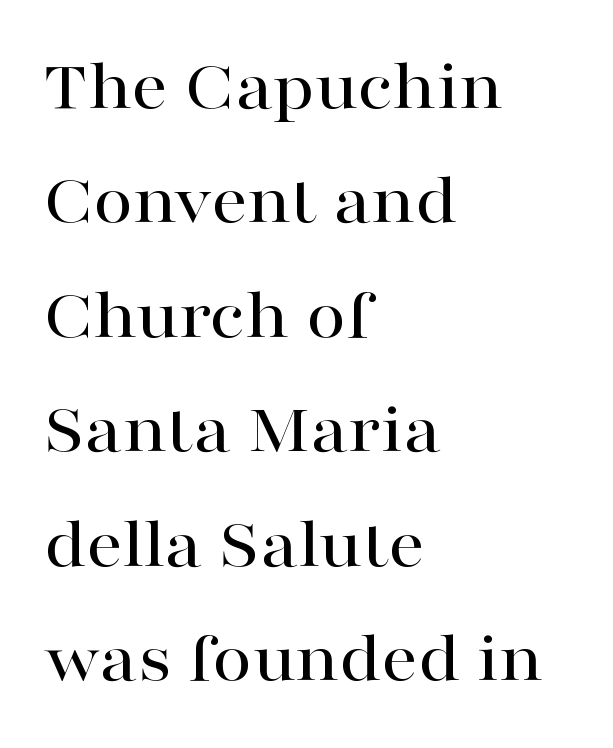
Q: Is the text italic (slanted)? A: No, it is upright.
Q: Is the typeface a serif or a sans-serif typeface? A: Serif.
Q: Is the text underlined? A: No.
Q: How is the paragraph aligned? A: Left-aligned.
Q: Is the spacing between letters normal or unusually wide? A: Normal.
Q: Is the spacing between lines tight, normal or loose? A: Normal.
Q: Width (condensed, normal, or wide)? A: Wide.
Q: Stroke contrast? A: High.
Q: x-height? A: Medium.
Q: Monospaced? A: No.
